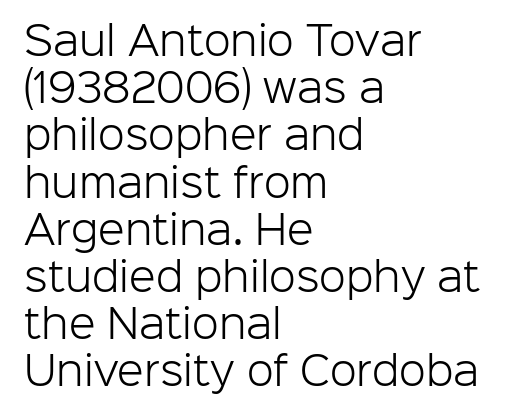
Q: Is the text bold? A: No.
Q: Is the text italic (slanted)? A: No, it is upright.
Q: Is the typeface a serif or a sans-serif typeface? A: Sans-serif.
Q: Is the text underlined? A: No.
Q: How is the paragraph aligned? A: Left-aligned.
Q: Is the spacing between letters normal or unusually wide? A: Normal.
Q: Width (condensed, normal, or wide)? A: Normal.
Q: Stroke contrast? A: Low.
Q: x-height? A: Medium.
Q: Monospaced? A: No.
